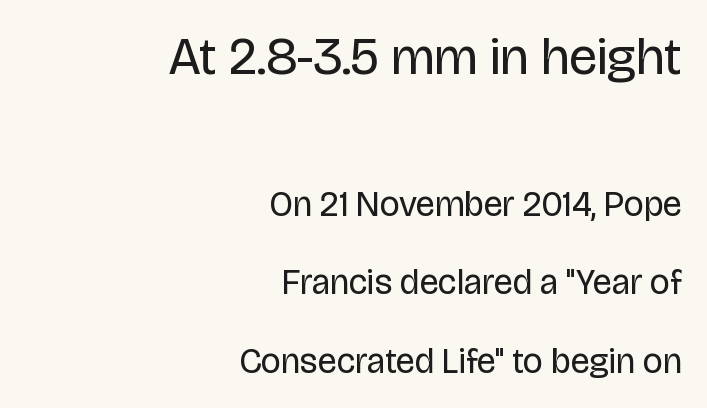
Q: Is the text bold? A: No.
Q: Is the text italic (slanted)? A: No, it is upright.
Q: Is the typeface a serif or a sans-serif typeface? A: Sans-serif.
Q: Is the text underlined? A: No.
Q: How is the paragraph aligned? A: Right-aligned.
Q: Is the spacing between letters normal or unusually wide? A: Normal.
Q: Is the spacing between lines tight, normal or loose? A: Loose.
Q: Which block of text is set in a larger size, the first (top) or the second (bottom)? A: The first (top) one.
Q: Width (condensed, normal, or wide)? A: Normal.
Q: Stroke contrast? A: Low.
Q: x-height? A: Large.
Q: Monospaced? A: No.
